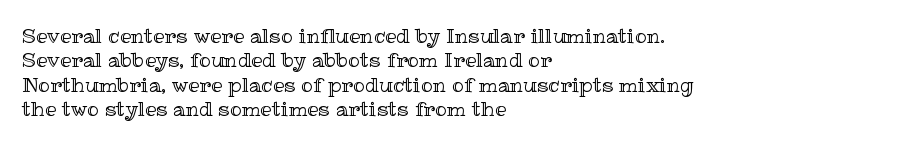
The image shows 20 px text type, upright; set left-aligned, line spacing 1.22x, normal letter spacing, not underlined.
